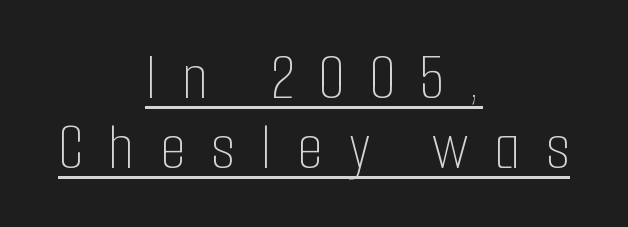
Q: Is the text bold? A: No.
Q: Is the text italic (slanted)? A: No, it is upright.
Q: Is the text underlined? A: Yes.
Q: How is the paragraph aligned? A: Centered.
Q: Is the spacing between letters normal or unusually wide? A: Unusually wide.
Q: Is the spacing between lines tight, normal or loose? A: Tight.
Q: Width (condensed, normal, or wide)? A: Condensed.
Q: Stroke contrast? A: Low.
Q: x-height? A: Medium.
Q: Monospaced? A: No.
